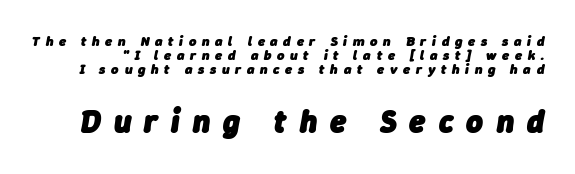
The image shows 32 px heavy type, italic (leaning right); set tight line spacing (1.0x), unusually wide letter spacing (+0.41 em), not underlined; the second (bottom) block is 2.29x larger; low stroke contrast and a medium x-height.
